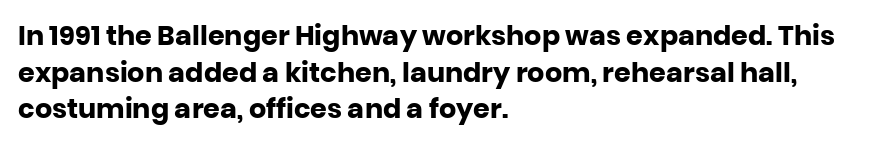
The image shows 27 px bold type, upright; set left-aligned, normal line spacing (1.36x), normal letter spacing, not underlined.
